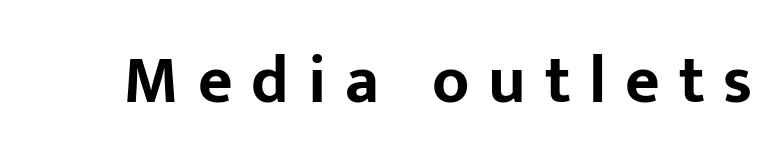
Here the designer chose a conventional face with non-uniform glyph widths. What kind of face is this? One without serifs — a sans. Quick note: underline off. How are the letters spaced? Widely, with obvious added tracking.
